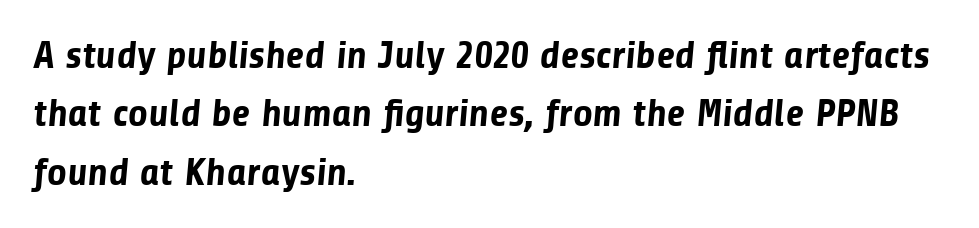
Typographically, this falls in the sans-serif category. There is no visible air inserted between adjacent glyphs. Lines of text with bare space underneath. If you drew a ruler down the left edge, every line would touch it. This sample has the flowing, uneven cadence of proportional lettering.
